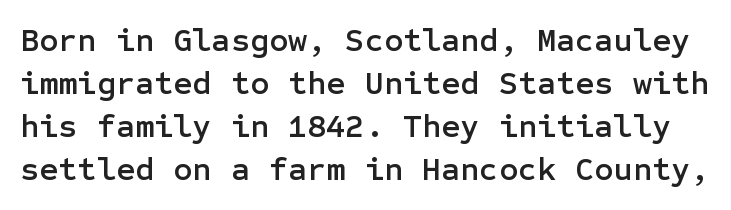
Letter spacing: default. It's the straight-up-and-down kind of type. Summary of vertical rhythm: regular, with standard interline spacing. Nope, no serifs anywhere on these letters. The zone under the glyphs is completely vacant.
